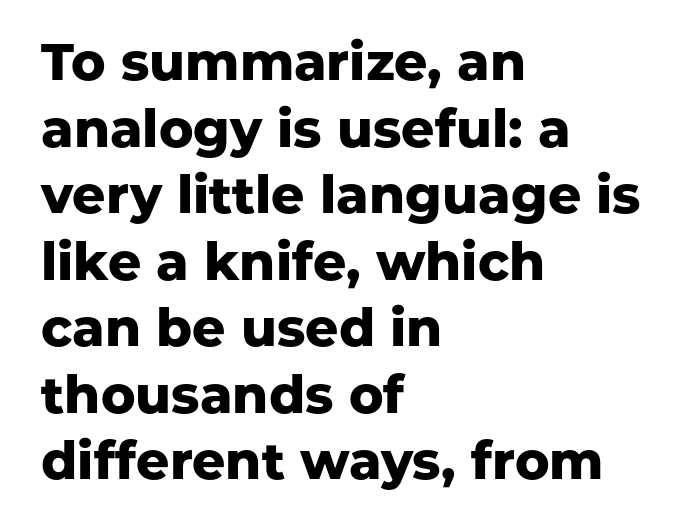
Q: Is the text bold? A: Yes.
Q: Is the text italic (slanted)? A: No, it is upright.
Q: Is the typeface a serif or a sans-serif typeface? A: Sans-serif.
Q: Is the text underlined? A: No.
Q: How is the paragraph aligned? A: Left-aligned.
Q: Is the spacing between letters normal or unusually wide? A: Normal.
Q: Is the spacing between lines tight, normal or loose? A: Normal.
Q: Width (condensed, normal, or wide)? A: Normal.
Q: Stroke contrast? A: Low.
Q: x-height? A: Medium.
Q: Monospaced? A: No.
